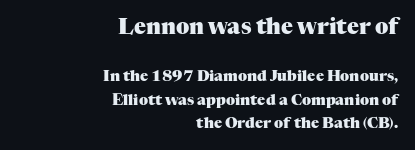
{"italic": "no", "bold": "yes", "underline": "no", "align": "right", "line_spacing": "normal", "line_spacing_ratio": 1.57, "letter_spacing": "normal", "letter_spacing_em": 0.0, "larger_block": "first", "size_ratio": 1.47, "glyph_px": 22}
